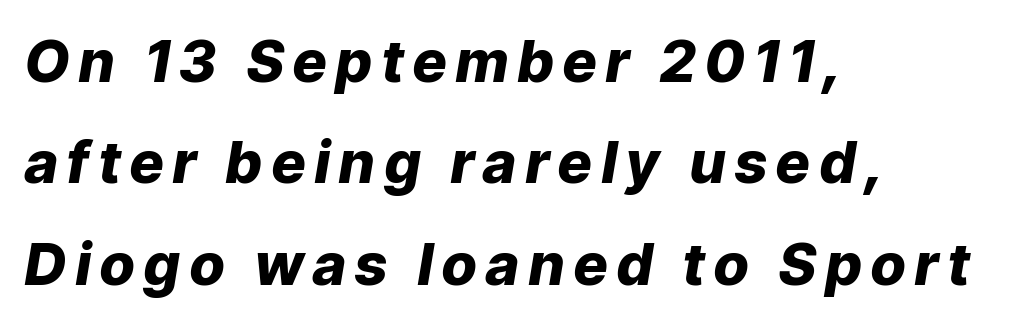
{"italic": "yes", "lean": "right", "slant_degrees": 9, "bold": "yes", "weight": "heavy", "width": "normal", "stroke_contrast": "low", "x_height": "medium", "monospaced": "no", "underline": "no", "align": "left", "line_spacing_ratio": 1.75, "glyph_px": 58}
